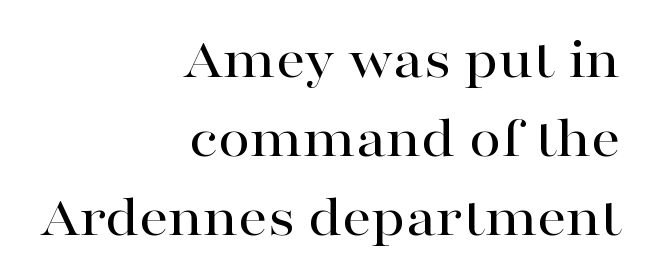
The image shows 58 px wide serif type, upright; set right-aligned, normal line spacing (1.36x), normal letter spacing, not underlined; high stroke contrast and a medium x-height.
